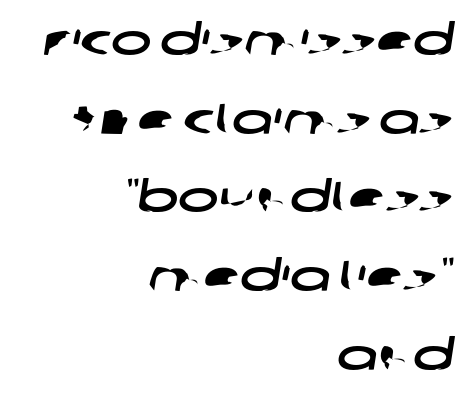
The image shows 43 px wide sans-serif type; set right-aligned, line spacing 1.83x, normal letter spacing, not underlined; low stroke contrast and a large x-height.
